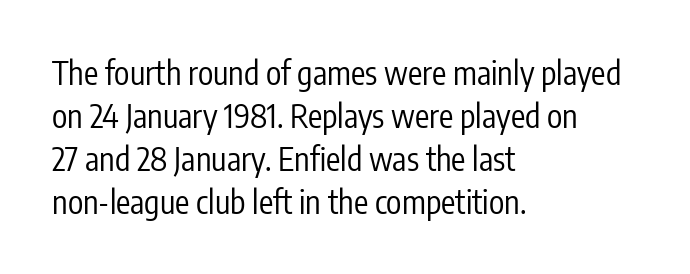
This sample has the flowing, uneven cadence of proportional lettering. Is this a sans? Yes — the strokes have no serifs. A classic flush-left, rag-right setting is used for this passage. Words float on clear page, feet unadorned. Spacing between characters is what you'd get straight out of the box.
